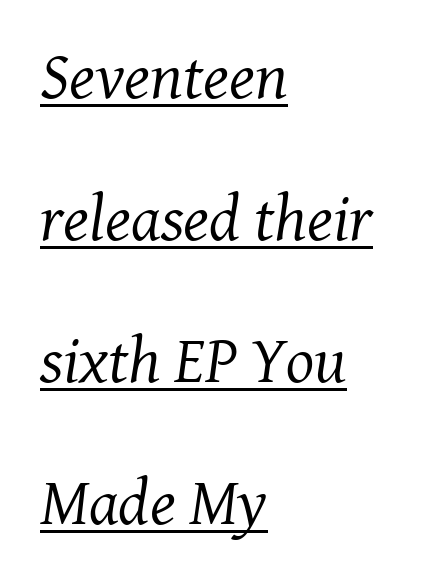
These glyphs show unthickened strokes, regular width or finer. Leading: increased. One-word summary of the alignment: left. Is this a fixed-width face? No — the glyphs have proportional, varying widths. Letter spacing: default.
